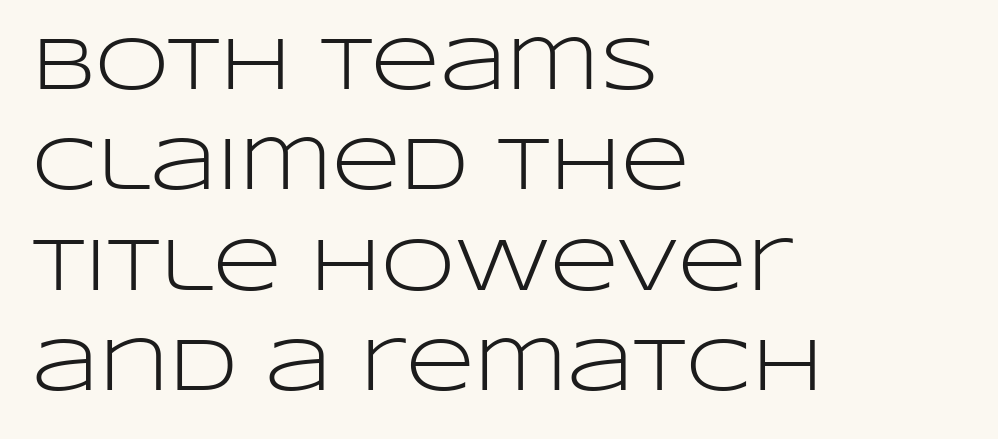
The letters look calm and open, with moderate or lighter stems. How are the letters spaced? Ordinarily, with no added tracking. In terms of posture, this sample is upright. Anything drawn beneath the words? Only blank space. Summary of vertical rhythm: regular, with standard interline spacing. This rendering employs a face without finishing strokes, i.e., a sans-serif.
